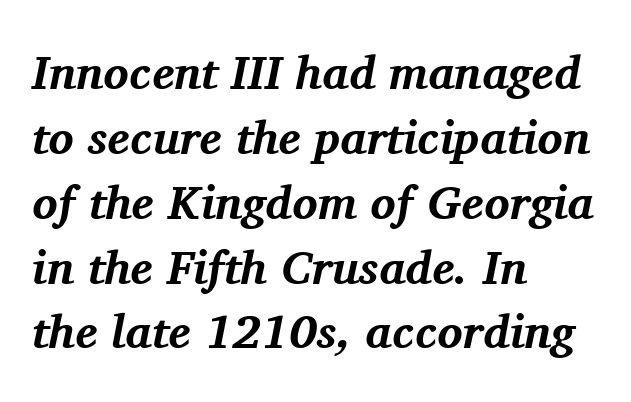
Think of a printed novel: that variable character pitch is what you see here. Just letters on the line, the space beneath them empty. The designer went with a serif here, giving each stem small feet. You'd pick this weight for a headline — it's a proper bold.
